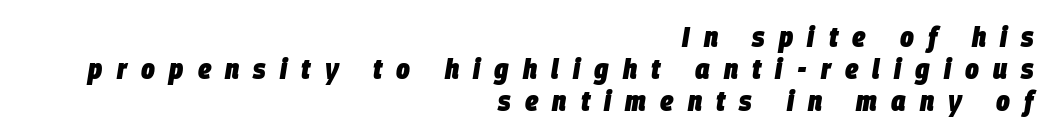
Q: Is the text bold? A: Yes.
Q: Is the text italic (slanted)? A: Yes, it leans right by about 9 degrees.
Q: Is the text underlined? A: No.
Q: How is the paragraph aligned? A: Right-aligned.
Q: Is the spacing between letters normal or unusually wide? A: Unusually wide.
Q: Is the spacing between lines tight, normal or loose? A: Tight.
Q: Width (condensed, normal, or wide)? A: Condensed.
Q: Stroke contrast? A: Low.
Q: x-height? A: Large.
Q: Monospaced? A: No.
